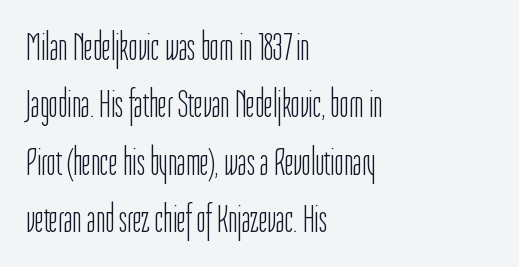
These lines keep a tight, regular rhythm from letter to letter. Is the type heavy? It reads as light-to-regular instead. The face used here is proportionally spaced, like ordinary book or web type. A sans-serif font was chosen for this passage.
